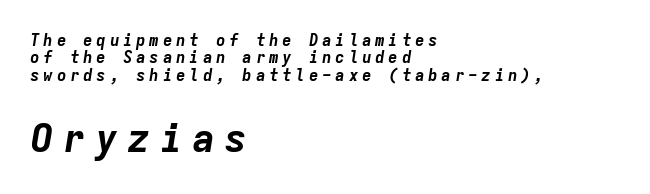
Q: Is the text bold? A: Yes.
Q: Is the text italic (slanted)? A: Yes, it leans right by about 9 degrees.
Q: Is the text underlined? A: No.
Q: How is the paragraph aligned? A: Left-aligned.
Q: Is the spacing between letters normal or unusually wide? A: Unusually wide.
Q: Is the spacing between lines tight, normal or loose? A: Tight.
Q: Which block of text is set in a larger size, the first (top) or the second (bottom)? A: The second (bottom) one.
Q: Width (condensed, normal, or wide)? A: Normal.
Q: Stroke contrast? A: Low.
Q: x-height? A: Medium.
Q: Monospaced? A: Yes.
